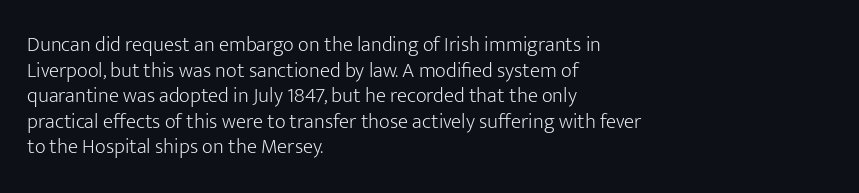
Q: Is the text bold? A: No.
Q: Is the text italic (slanted)? A: No, it is upright.
Q: Is the text underlined? A: No.
Q: How is the paragraph aligned? A: Left-aligned.
Q: Is the spacing between letters normal or unusually wide? A: Normal.
